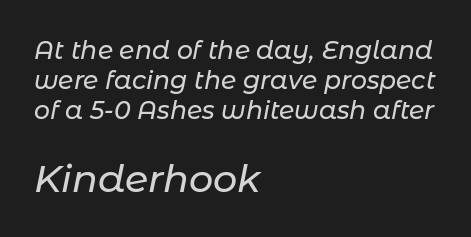
No extra tracking has been applied to these lines. Glance below the letters and you will spot only blank space. Proportional: the letters do not fall into vertical columns. These two chunks differ in scale, with the bottom chunk taking the larger measure.
